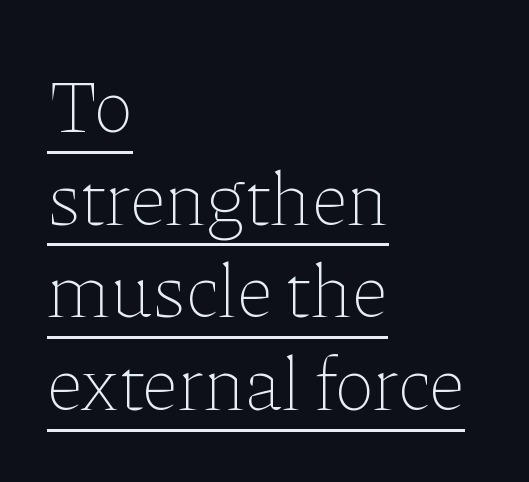
The image shows 76 px thin type, upright; set left-aligned, line spacing 1.22x, normal letter spacing, underlined; low stroke contrast and a medium x-height.
